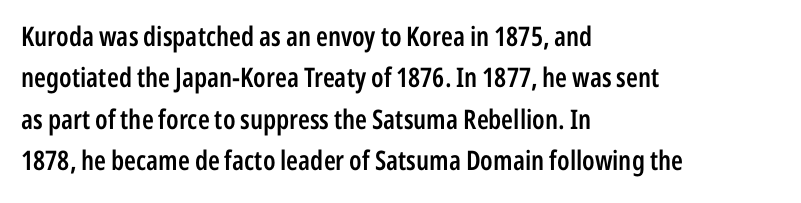
Q: Is the text bold? A: Semi-bold.
Q: Is the text italic (slanted)? A: No, it is upright.
Q: Is the text underlined? A: No.
Q: How is the paragraph aligned? A: Left-aligned.
Q: Is the spacing between letters normal or unusually wide? A: Normal.
Q: Is the spacing between lines tight, normal or loose? A: Normal.
